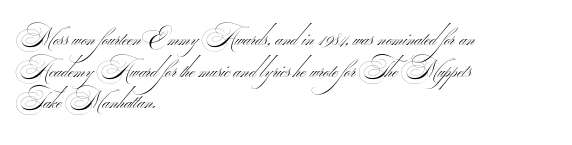
{"bold": "no", "underline": "no", "align": "left", "line_spacing": "normal", "line_spacing_ratio": 1.32, "letter_spacing": "normal", "letter_spacing_em": 0.0, "glyph_px": 24}
